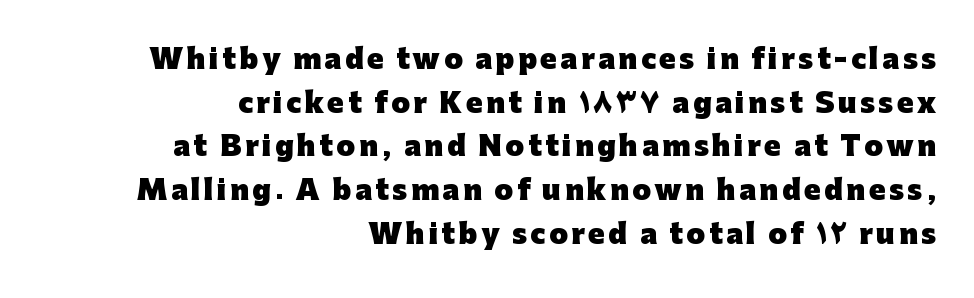
The image shows 27 px bold type, upright; set right-aligned, normal line spacing (1.62x), not underlined.
